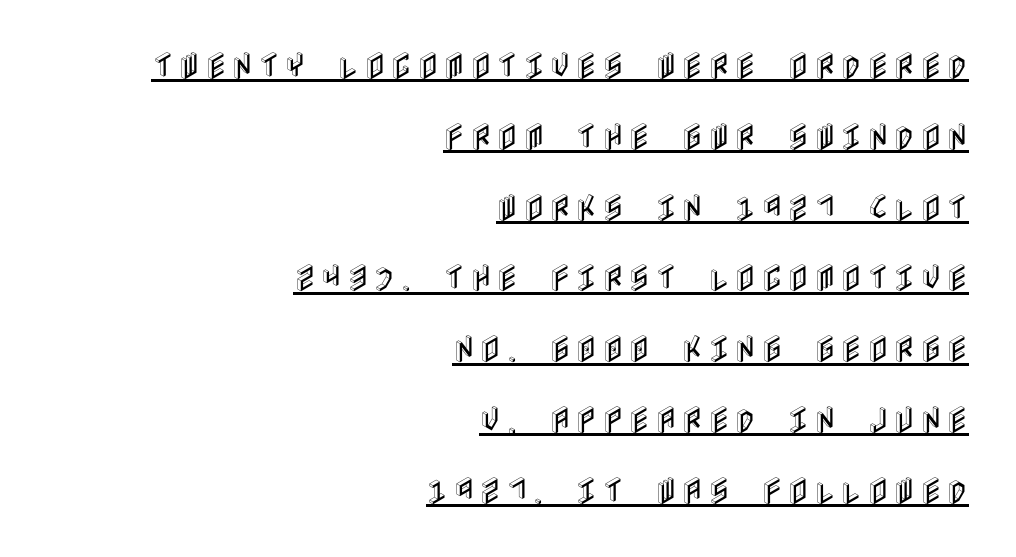
The image shows 30 px condensed type, upright; set right-aligned, loose line spacing (2.36x), underlined; a large x-height.
